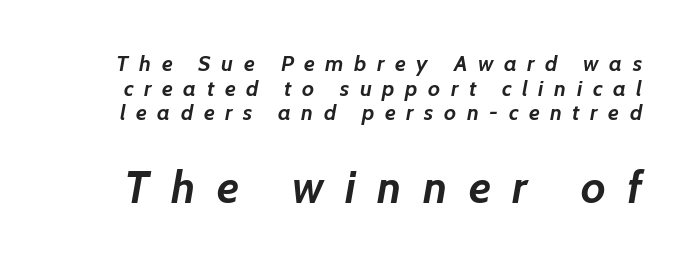
{"italic": "yes", "lean": "right", "slant_degrees": 7, "bold": "yes", "weight": "semibold", "width": "normal", "stroke_contrast": "low", "x_height": "medium", "monospaced": "no", "underline": "no", "line_spacing": "tight", "line_spacing_ratio": 1.12, "letter_spacing": "wide", "letter_spacing_em": 0.48, "larger_block": "second", "size_ratio": 2.05, "glyph_px": 45}
